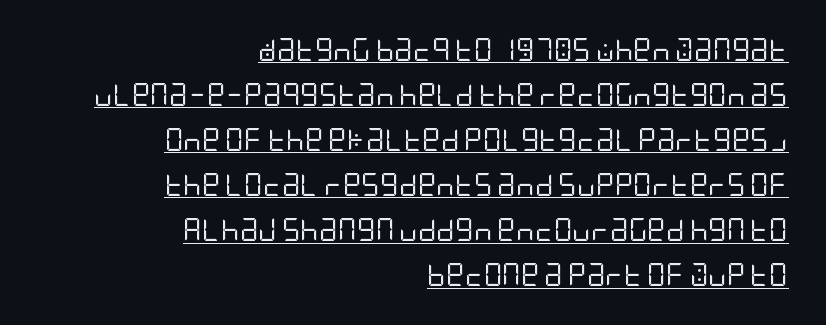
{"italic": "no", "bold": "no", "underline": "yes", "align": "right", "line_spacing": "loose", "line_spacing_ratio": 1.96, "letter_spacing": "normal", "letter_spacing_em": 0.0, "glyph_px": 23}
